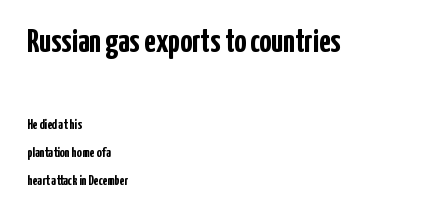
Q: Is the text bold? A: Yes.
Q: Is the text italic (slanted)? A: No, it is upright.
Q: Is the typeface a serif or a sans-serif typeface? A: Sans-serif.
Q: Is the text underlined? A: No.
Q: How is the paragraph aligned? A: Left-aligned.
Q: Is the spacing between letters normal or unusually wide? A: Normal.
Q: Is the spacing between lines tight, normal or loose? A: Loose.
Q: Which block of text is set in a larger size, the first (top) or the second (bottom)? A: The first (top) one.
Q: Width (condensed, normal, or wide)? A: Condensed.
Q: Stroke contrast? A: Low.
Q: x-height? A: Medium.
Q: Monospaced? A: No.
